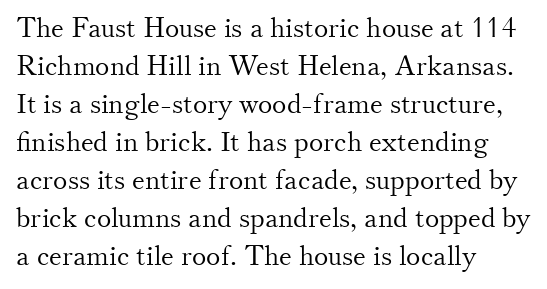
The image shows 27 px text type, upright; set left-aligned, normal line spacing (1.41x), normal letter spacing, not underlined.
